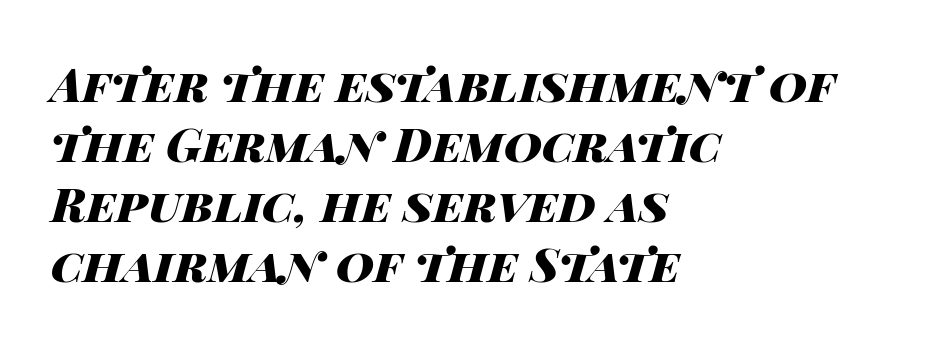
The image shows 47 px heavy, wide type, italic (leaning right); set left-aligned, normal line spacing (1.28x), normal letter spacing, not underlined; high stroke contrast and a large x-height.
